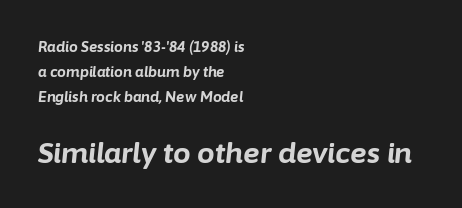
Q: Is the text bold? A: Yes.
Q: Is the text italic (slanted)? A: Yes, it leans right by about 6 degrees.
Q: Is the text underlined? A: No.
Q: How is the paragraph aligned? A: Left-aligned.
Q: Is the spacing between letters normal or unusually wide? A: Normal.
Q: Which block of text is set in a larger size, the first (top) or the second (bottom)? A: The second (bottom) one.
Q: Width (condensed, normal, or wide)? A: Normal.
Q: Stroke contrast? A: Low.
Q: x-height? A: Medium.
Q: Monospaced? A: No.
